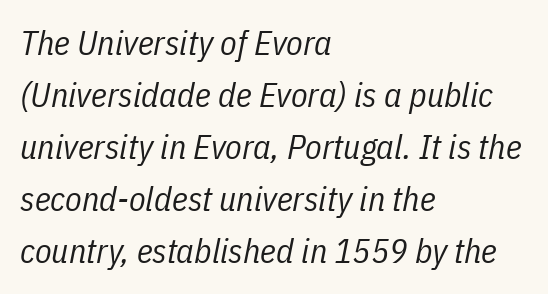
Q: Is the text bold? A: No.
Q: Is the text italic (slanted)? A: Yes, it leans right by about 11 degrees.
Q: Is the text underlined? A: No.
Q: How is the paragraph aligned? A: Left-aligned.
Q: Is the spacing between letters normal or unusually wide? A: Normal.
Q: Is the spacing between lines tight, normal or loose? A: Normal.
Q: Width (condensed, normal, or wide)? A: Condensed.
Q: Stroke contrast? A: Low.
Q: x-height? A: Medium.
Q: Monospaced? A: No.
